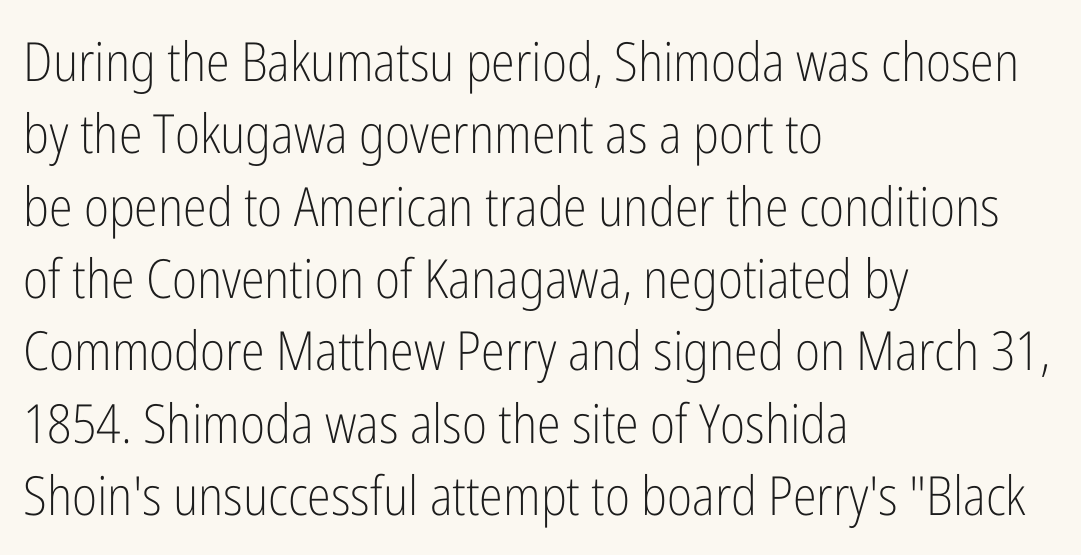
{"serif": "no", "italic": "no", "bold": "no", "weight": "light", "width": "condensed", "stroke_contrast": "low", "x_height": "medium", "monospaced": "no", "underline": "no", "align": "left", "line_spacing": "normal", "line_spacing_ratio": 1.34, "letter_spacing": "normal", "letter_spacing_em": 0.0, "glyph_px": 54}
